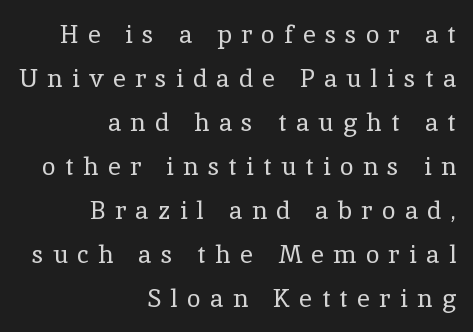
{"italic": "no", "bold": "no", "underline": "no", "align": "right", "line_spacing_ratio": 1.76, "letter_spacing": "wide", "letter_spacing_em": 0.37, "glyph_px": 25}
